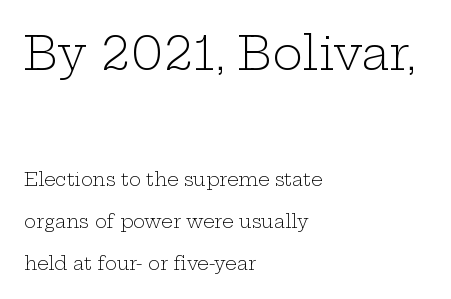
{"serif": "yes", "italic": "no", "bold": "no", "weight": "light", "width": "wide", "stroke_contrast": "low", "x_height": "medium", "monospaced": "no", "underline": "no", "align": "left", "line_spacing": "loose", "line_spacing_ratio": 2.33, "letter_spacing": "normal", "letter_spacing_em": 0.0, "larger_block": "first", "size_ratio": 2.56, "glyph_px": 46}
